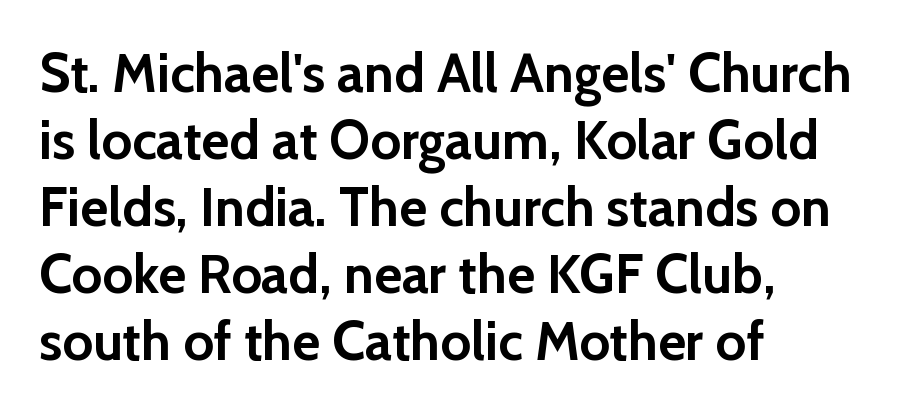
The image shows 54 px semibold sans-serif type, upright; set left-aligned, line spacing 1.24x, normal letter spacing, not underlined; low stroke contrast and a medium x-height.
